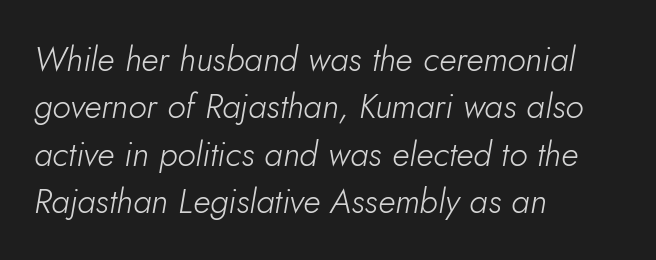
The image shows 34 px light type, italic (leaning right); set left-aligned, normal line spacing (1.39x), normal letter spacing, not underlined; low stroke contrast and a small x-height.
